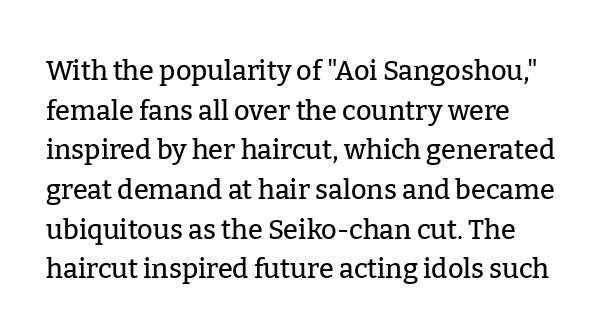
Reading down the column, the eye jumps a familiar distance to each next line. The gaps between neighbouring characters are ordinary and unremarkable. Every character sits straight up, as roman type does. These lines stack with their left ends in a neat column. Bare-footed words on every line.
